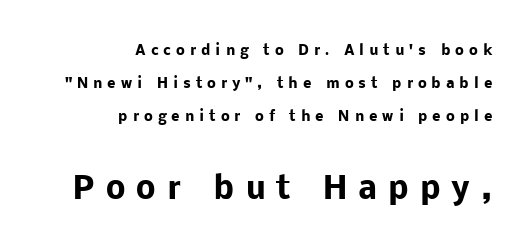
Each new line begins a long way beneath the previous one. Think of a printed novel: that variable character pitch is what you see here. A full-strength bold gives these letters their thick strokes. The letters carry no serifs — their stems end cleanly without finishing strokes. Casual observation: everything's shoved over to the right.
